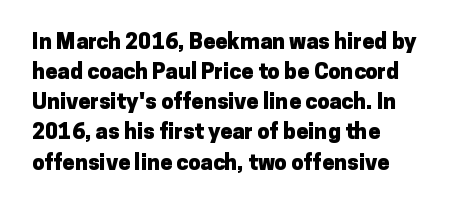
{"italic": "no", "bold": "yes", "underline": "no", "align": "left", "line_spacing": "normal", "line_spacing_ratio": 1.37, "letter_spacing": "normal", "letter_spacing_em": 0.0, "glyph_px": 22}
